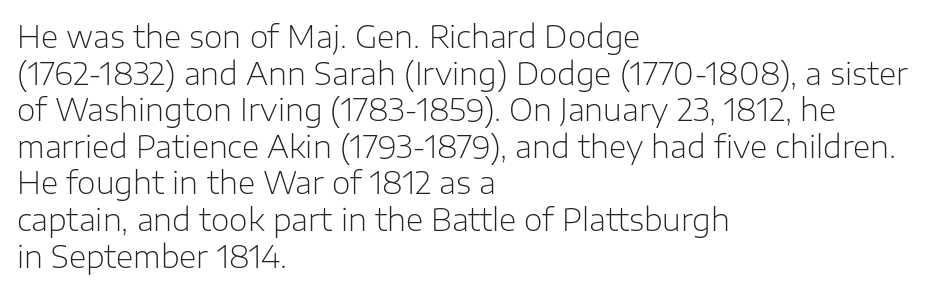
The image shows 30 px light sans-serif type, upright; set left-aligned, line spacing 1.22x, normal letter spacing, not underlined; low stroke contrast and a medium x-height.
